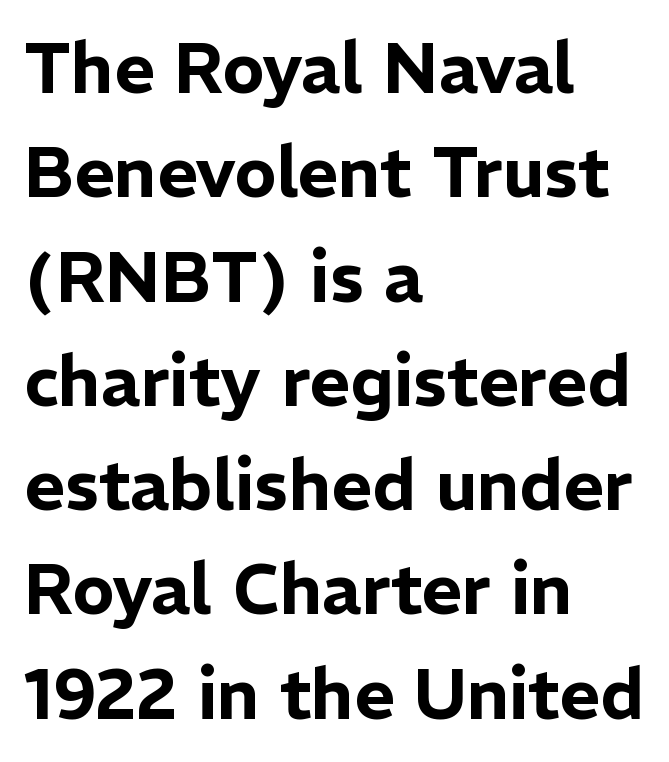
{"serif": "no", "italic": "no", "width": "normal", "stroke_contrast": "low", "x_height": "medium", "monospaced": "no", "underline": "no", "align": "left", "line_spacing": "normal", "line_spacing_ratio": 1.49, "letter_spacing": "normal", "letter_spacing_em": 0.0, "glyph_px": 70}
